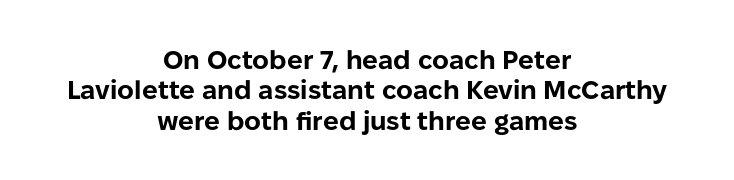
This rendering uses center alignment, leaving both contours irregular but symmetric. Nobody drew a line under any word here. Between one letter and the next there's only the usual sliver of space. This is the regular roman posture of the typeface.
